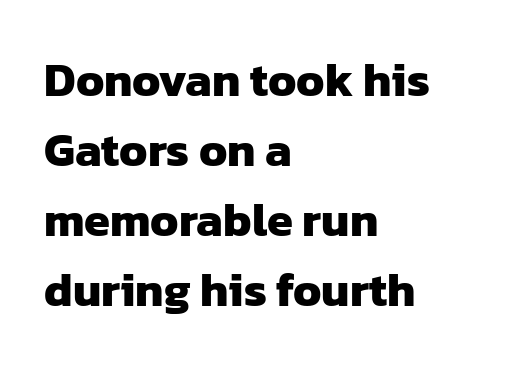
The image shows 47 px heavy sans-serif type; set left-aligned, normal line spacing (1.49x), normal letter spacing, not underlined; low stroke contrast and a medium x-height.
